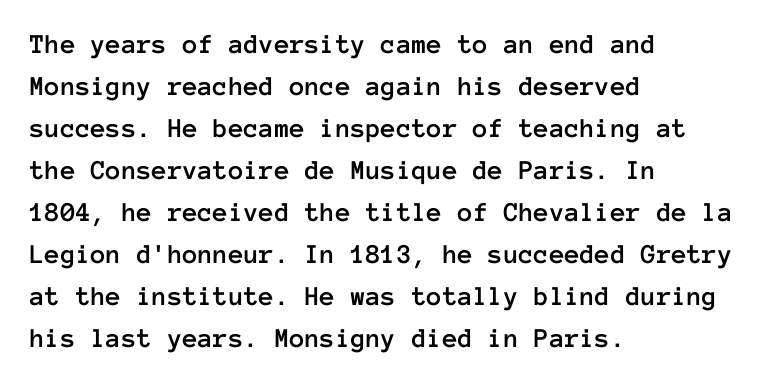
The image shows 28 px text type, upright, monospaced; set left-aligned, normal line spacing (1.5x), normal letter spacing, not underlined; low stroke contrast and a medium x-height.
